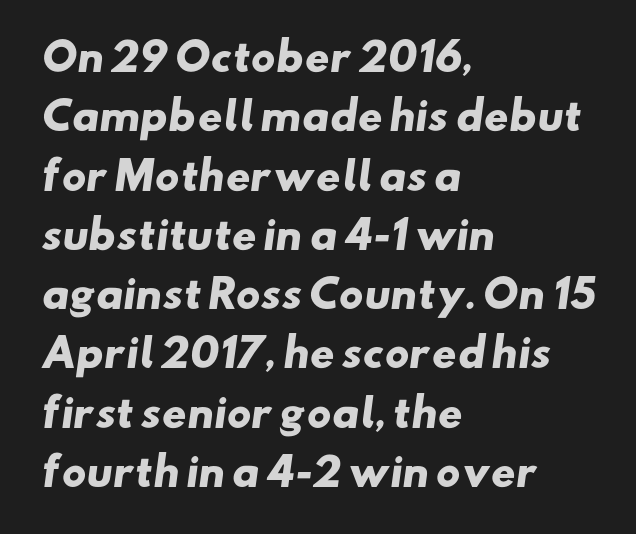
The image shows 38 px heavy, wide sans-serif type; set left-aligned, normal line spacing (1.56x), normal letter spacing, not underlined; low stroke contrast and a small x-height.
